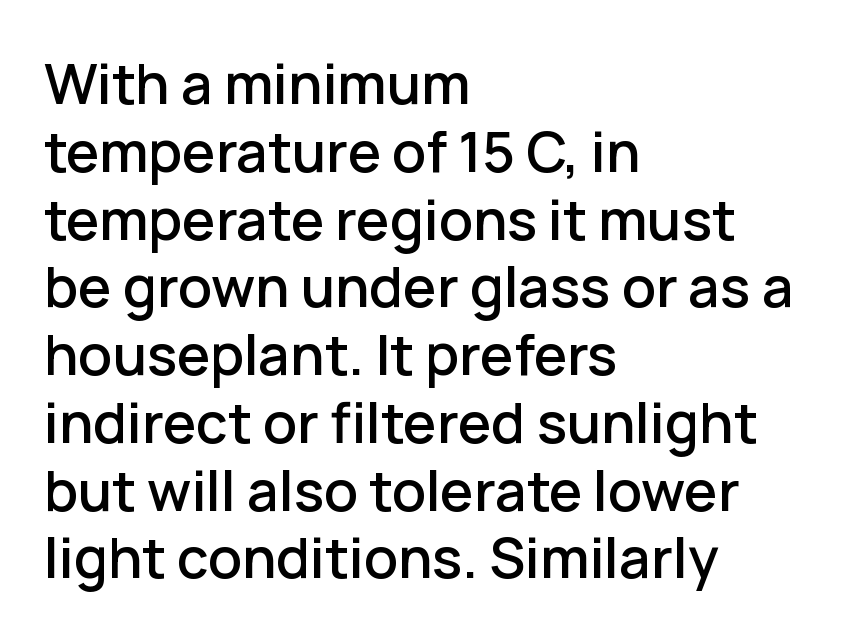
Q: Is the text italic (slanted)? A: No, it is upright.
Q: Is the typeface a serif or a sans-serif typeface? A: Sans-serif.
Q: Is the text underlined? A: No.
Q: How is the paragraph aligned? A: Left-aligned.
Q: Is the spacing between letters normal or unusually wide? A: Normal.
Q: Width (condensed, normal, or wide)? A: Normal.
Q: Stroke contrast? A: Low.
Q: x-height? A: Medium.
Q: Monospaced? A: No.
